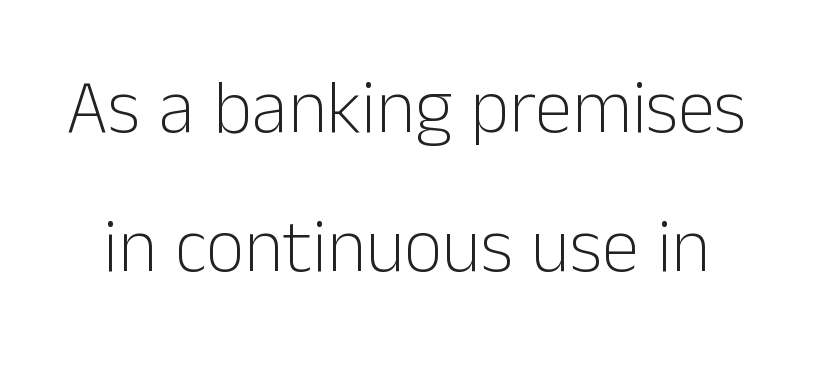
Unmarked baselines from the first word to the last. A typesetter would call this proportional, since set widths differ per character. The font's upright variant was chosen for this text. Stroke terminals: plain, sans-serif.
